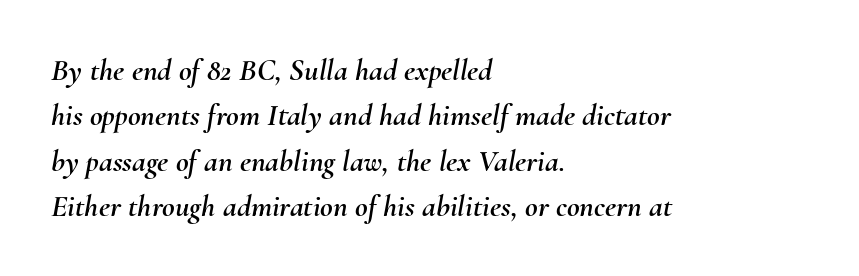
The image shows 31 px text type, italic (leaning right); set left-aligned, normal line spacing (1.46x), normal letter spacing, not underlined; medium stroke contrast and a small x-height.
